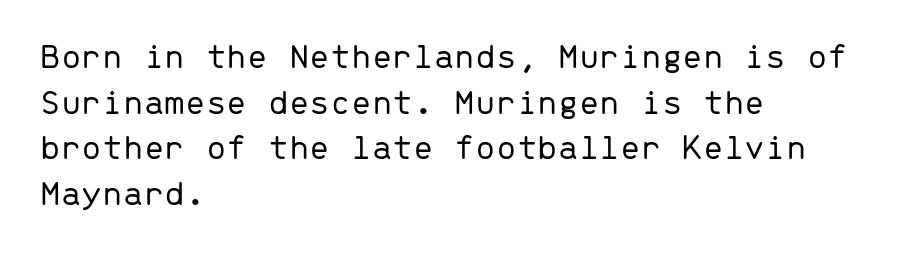
Default kerning and tracking; the words read as compact shapes. Grotesque or geometric, the face here clearly has no serifs. Every stem runs plumb, perpendicular to the baseline. Anything drawn beneath the words? Only blank space.
